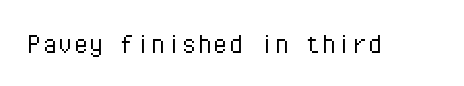
No word sits above an underline. Spacing between characters is what you'd get straight out of the box. Fixed-width glyphs throughout — classic coding-font behaviour. Posture: straight, roman, zero tilt. The font is comparable to plain body text, perhaps lighter. The designer went with a sans here, leaving each stem footless.
